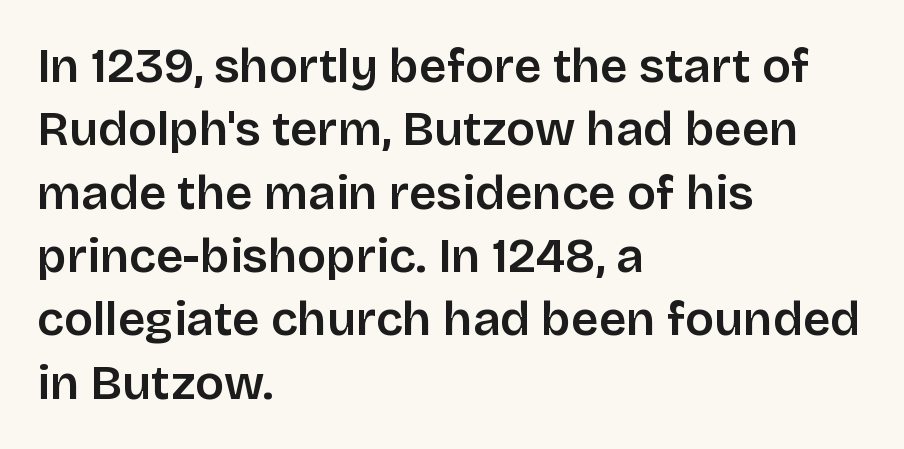
I'd call this a sans setting — the letters go barefoot. Tracking value appears to be zero — textbook default spacing. The rows are spaced the way most documents space them. The passage is arranged the way most books set body copy — flush left.
